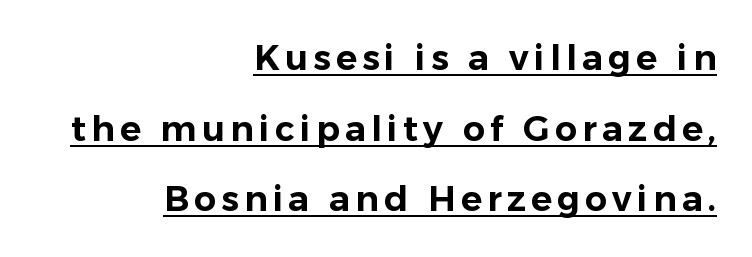
If you drew a line through each stem, it would be perfectly vertical. In designer terms, the underline attribute is active on this setting. Reading down the block, your eye finds every line finishing at a fixed right position. Leading is clearly above the norm, producing a sparse column.
